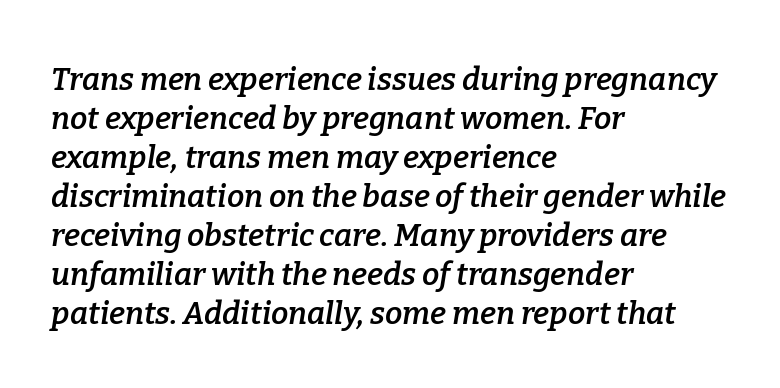
{"serif": "yes", "italic": "yes", "lean": "right", "slant_degrees": 9, "bold": "semi", "weight": "semibold", "width": "normal", "stroke_contrast": "low", "x_height": "medium", "monospaced": "no", "underline": "no", "align": "left", "line_spacing": "normal", "line_spacing_ratio": 1.26, "letter_spacing": "normal", "letter_spacing_em": 0.0, "glyph_px": 31}
